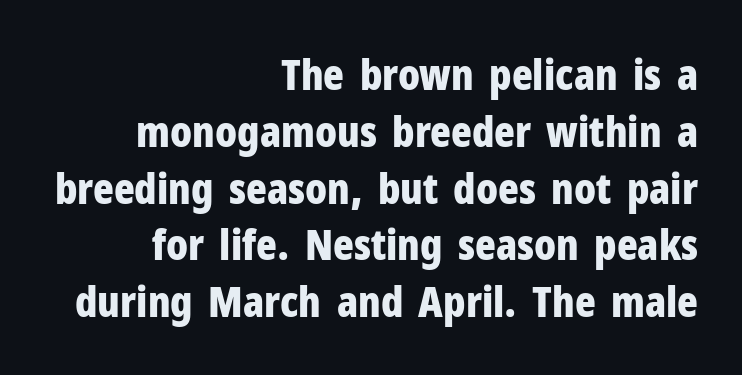
The image shows 43 px bold, condensed sans-serif type, upright; set right-aligned, normal line spacing (1.32x), normal letter spacing, not underlined; low stroke contrast and a medium x-height.
